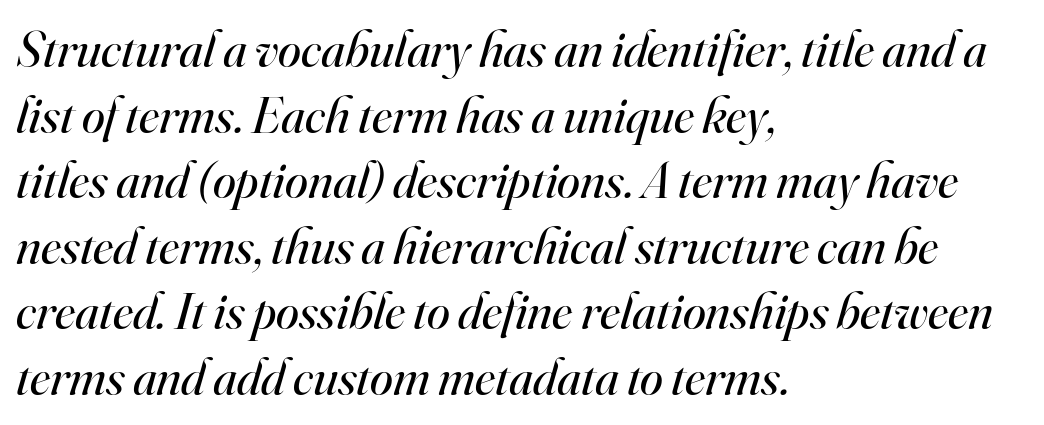
{"serif": "yes", "italic": "yes", "lean": "right", "slant_degrees": 16, "bold": "no", "weight": "regular", "width": "normal", "stroke_contrast": "high", "x_height": "small", "monospaced": "no", "underline": "no", "align": "left", "line_spacing": "normal", "line_spacing_ratio": 1.26, "letter_spacing": "normal", "letter_spacing_em": 0.0, "glyph_px": 52}
